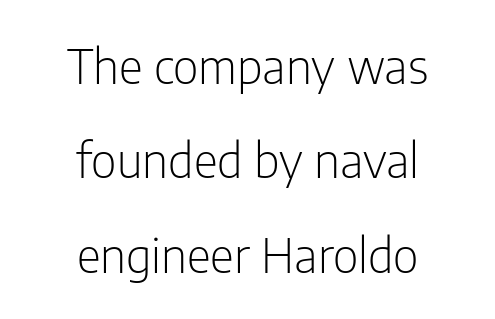
Q: Is the text bold? A: No.
Q: Is the text italic (slanted)? A: No, it is upright.
Q: Is the typeface a serif or a sans-serif typeface? A: Sans-serif.
Q: Is the text underlined? A: No.
Q: How is the paragraph aligned? A: Centered.
Q: Is the spacing between letters normal or unusually wide? A: Normal.
Q: Is the spacing between lines tight, normal or loose? A: Loose.
Q: Width (condensed, normal, or wide)? A: Condensed.
Q: Stroke contrast? A: Low.
Q: x-height? A: Medium.
Q: Monospaced? A: No.
